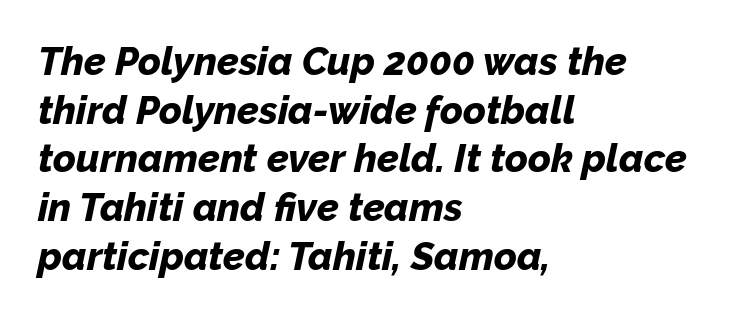
The image shows 39 px bold type, italic (leaning right); set left-aligned, normal line spacing (1.25x), normal letter spacing, not underlined; low stroke contrast and a medium x-height.
